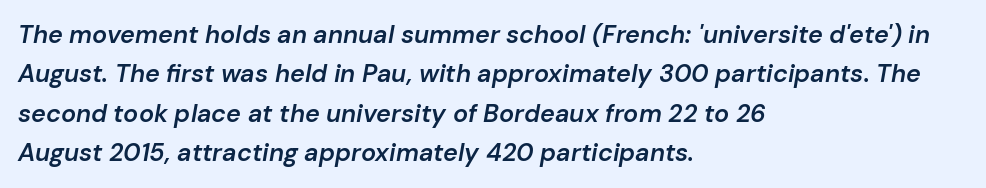
A semibold gives these letters moderate extra thickness, short of bold. Does the leading feel generous? No, just average. Notice how the passage keeps a crisp vertical edge on the left only. Honestly, the letter spacing is just normal — you wouldn't notice it. Just letters on the line, the space beneath them empty.
